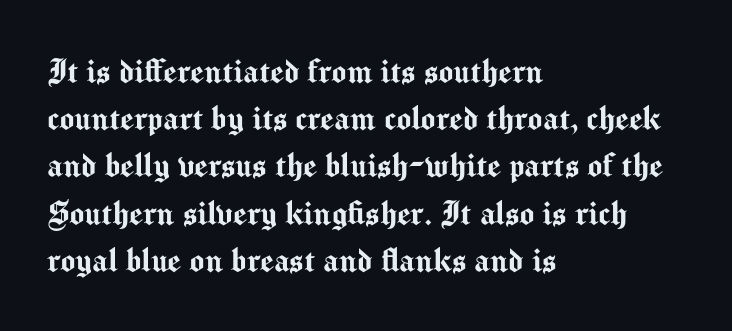
Each line starts at the same left margin while the right side varies. To sum up the face: it is a sans, with no serifs. Plain, unruled lines of type. Tracking here is standard; glyphs follow each other at the usual distance.
